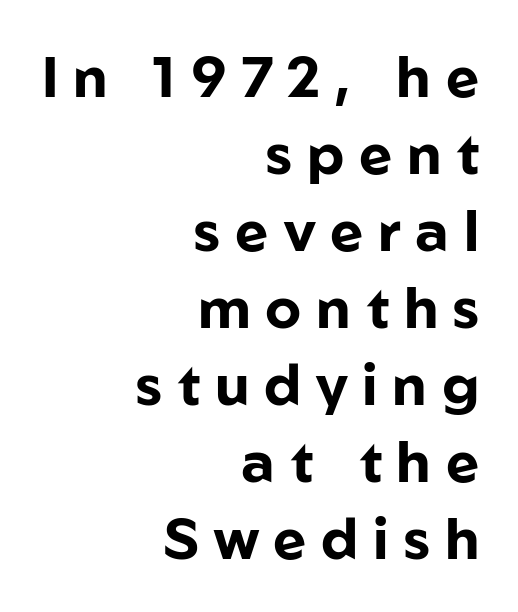
Q: Is the text bold? A: Yes.
Q: Is the text italic (slanted)? A: No, it is upright.
Q: Is the typeface a serif or a sans-serif typeface? A: Sans-serif.
Q: Is the text underlined? A: No.
Q: How is the paragraph aligned? A: Right-aligned.
Q: Is the spacing between letters normal or unusually wide? A: Unusually wide.
Q: Is the spacing between lines tight, normal or loose? A: Normal.
Q: Width (condensed, normal, or wide)? A: Normal.
Q: Stroke contrast? A: Low.
Q: x-height? A: Medium.
Q: Monospaced? A: No.
